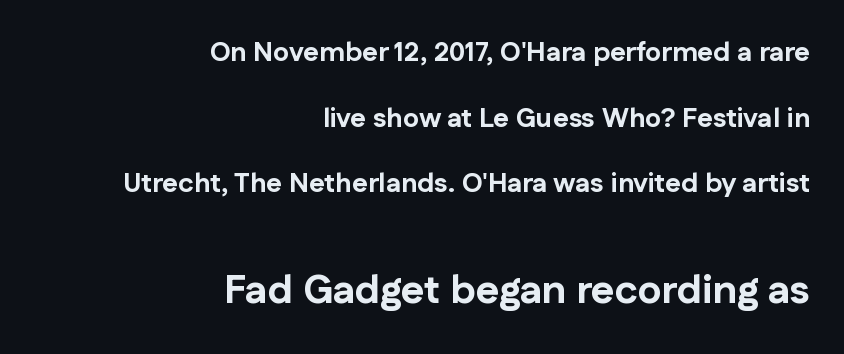
Note: smaller setting up top, larger setting below. Posture: straight, roman, zero tilt. The face used here is rendered with its standard letterfit. Beneath every word, the page is bare.
